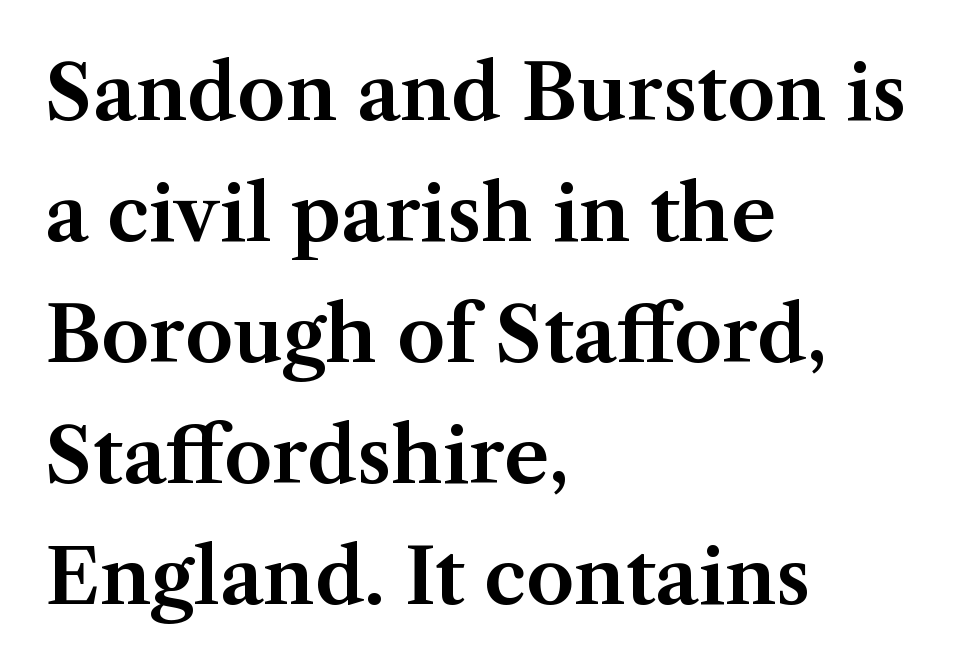
Q: Is the text italic (slanted)? A: No, it is upright.
Q: Is the typeface a serif or a sans-serif typeface? A: Serif.
Q: Is the text underlined? A: No.
Q: How is the paragraph aligned? A: Left-aligned.
Q: Is the spacing between letters normal or unusually wide? A: Normal.
Q: Is the spacing between lines tight, normal or loose? A: Normal.
Q: Width (condensed, normal, or wide)? A: Normal.
Q: Stroke contrast? A: Medium.
Q: x-height? A: Medium.
Q: Monospaced? A: No.
